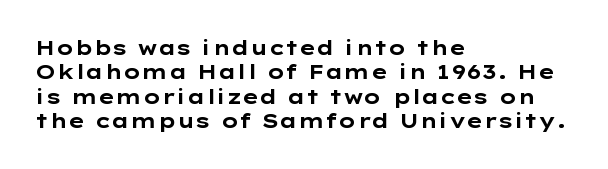
Q: Is the text bold? A: Yes.
Q: Is the text italic (slanted)? A: No, it is upright.
Q: Is the text underlined? A: No.
Q: How is the paragraph aligned? A: Left-aligned.
Q: Is the spacing between letters normal or unusually wide? A: Normal.
